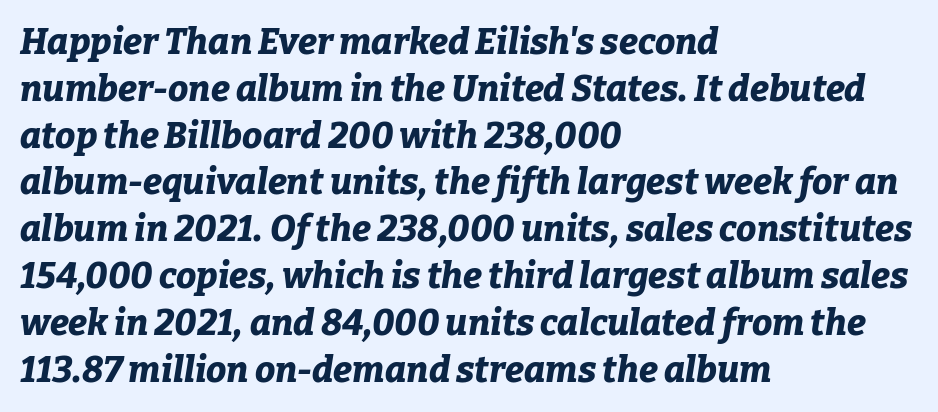
The image shows 36 px bold type, italic (leaning right); set left-aligned, normal line spacing (1.3x), normal letter spacing, not underlined; low stroke contrast and a medium x-height.
